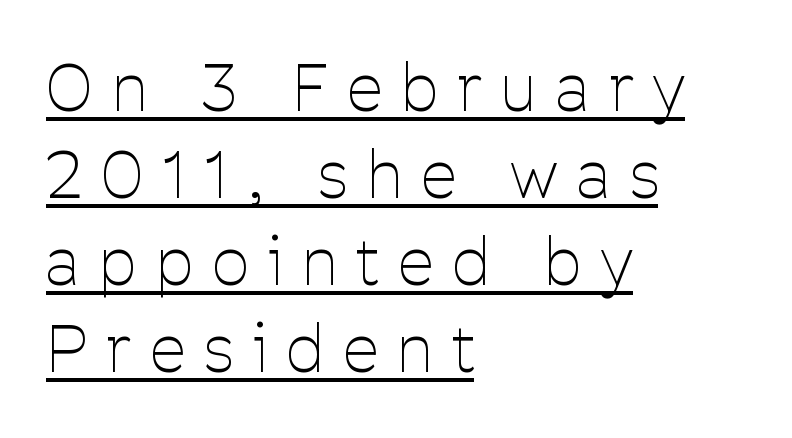
The image shows 64 px thin, condensed sans-serif type, upright; set left-aligned, normal line spacing (1.36x), unusually wide letter spacing (+0.31 em), underlined; low stroke contrast and a medium x-height.
